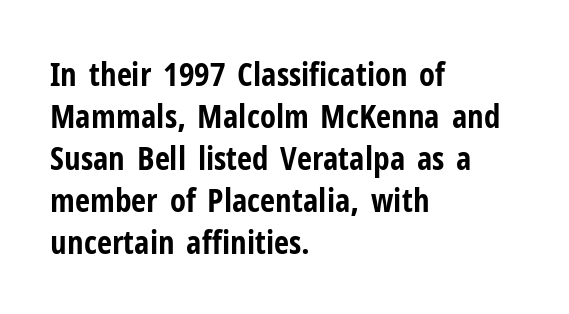
{"serif": "no", "italic": "no", "bold": "yes", "weight": "bold", "width": "condensed", "stroke_contrast": "low", "x_height": "medium", "monospaced": "no", "underline": "no", "align": "left", "line_spacing": "normal", "line_spacing_ratio": 1.27, "letter_spacing": "normal", "letter_spacing_em": 0.0, "glyph_px": 33}
